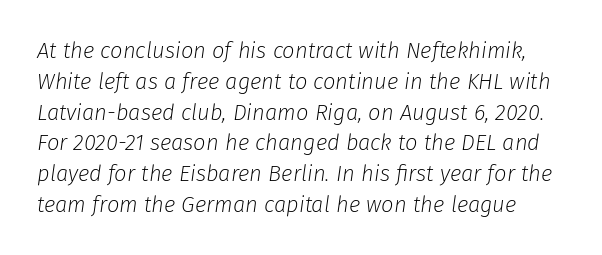
Honestly, the row spacing looks completely unremarkable. No extra ink here — the face is not bold. The space beneath each line is pristine and unruled. Does extra space separate the letters? No, they use regular spacing.
